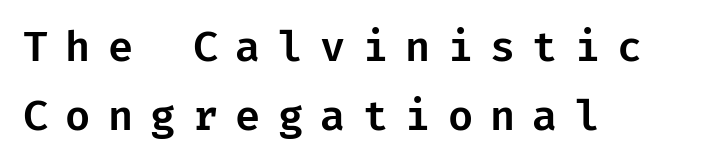
The image shows 41 px sans-serif type, upright; set left-aligned, normal line spacing (1.69x), unusually wide letter spacing (+0.42 em), not underlined; low stroke contrast and a medium x-height.
